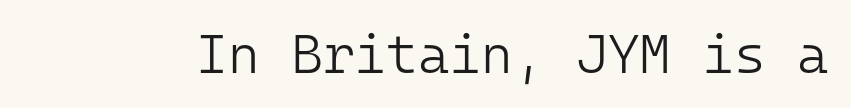
{"serif": "no", "italic": "no", "bold": "no", "weight": "light", "width": "normal", "stroke_contrast": "low", "x_height": "medium", "monospaced": "yes", "underline": "no", "letter_spacing": "normal", "letter_spacing_em": 0.0, "glyph_px": 54}
